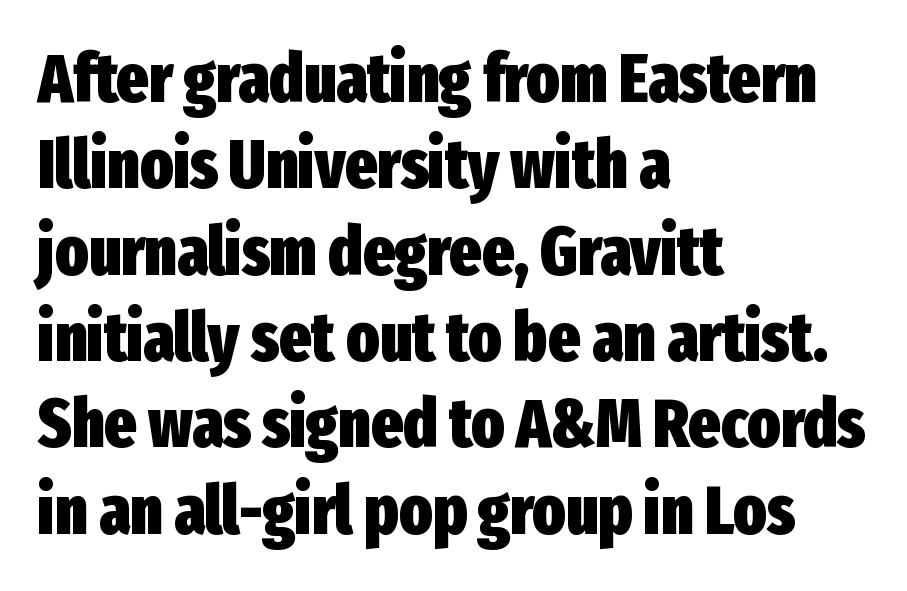
{"serif": "no", "italic": "no", "bold": "yes", "weight": "heavy", "width": "condensed", "stroke_contrast": "low", "x_height": "medium", "monospaced": "no", "underline": "no", "align": "left", "line_spacing": "normal", "line_spacing_ratio": 1.27, "letter_spacing": "normal", "letter_spacing_em": 0.0, "glyph_px": 68}
